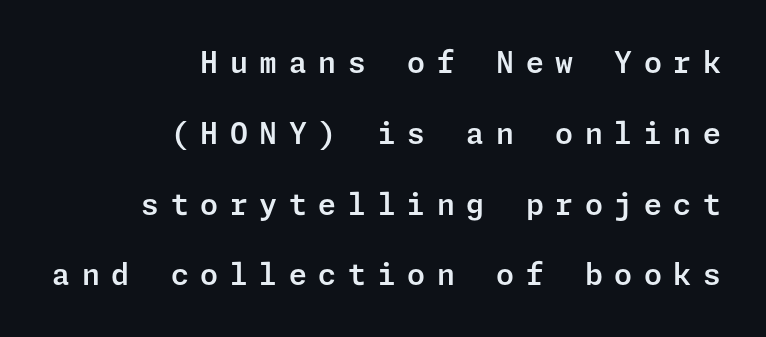
The image shows 29 px sans-serif type, upright; set right-aligned, loose line spacing (2.44x), unusually wide letter spacing (+0.4 em), not underlined; low stroke contrast and a medium x-height.
